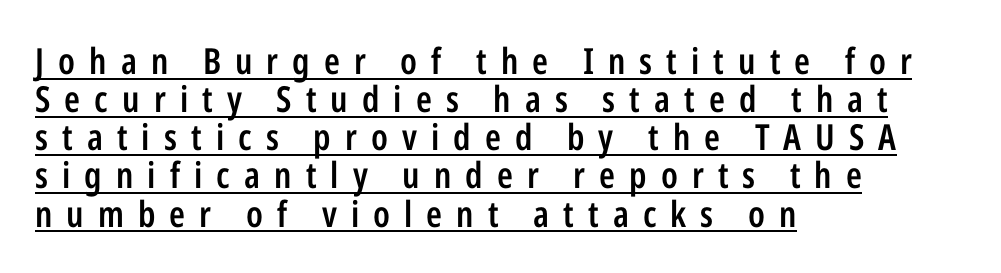
Q: Is the text bold? A: Semi-bold.
Q: Is the text italic (slanted)? A: No, it is upright.
Q: Is the typeface a serif or a sans-serif typeface? A: Sans-serif.
Q: Is the text underlined? A: Yes.
Q: How is the paragraph aligned? A: Left-aligned.
Q: Is the spacing between letters normal or unusually wide? A: Unusually wide.
Q: Is the spacing between lines tight, normal or loose? A: Tight.
Q: Width (condensed, normal, or wide)? A: Condensed.
Q: Stroke contrast? A: Low.
Q: x-height? A: Medium.
Q: Monospaced? A: No.
